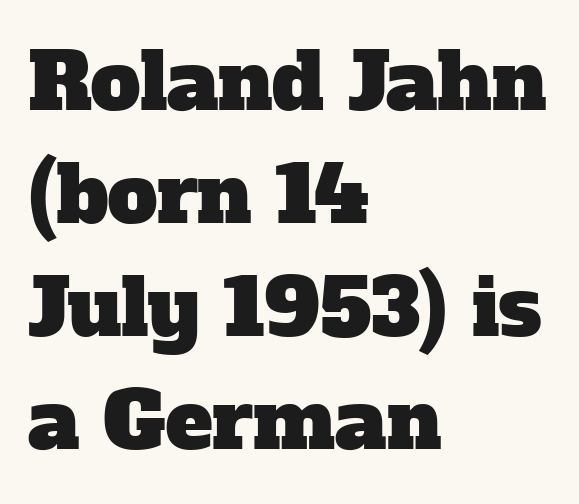
Descenders hang freely into open space. Visually the block forms a straight wall on the left and a jagged coastline on the right. This rendering employs a face with finishing strokes, i.e., a serif. Varying glyph widths throughout — classic text-font behaviour. Notice how descenders clear the ascenders below comfortably — that's standard leading. No extra tracking has been applied to these lines.
